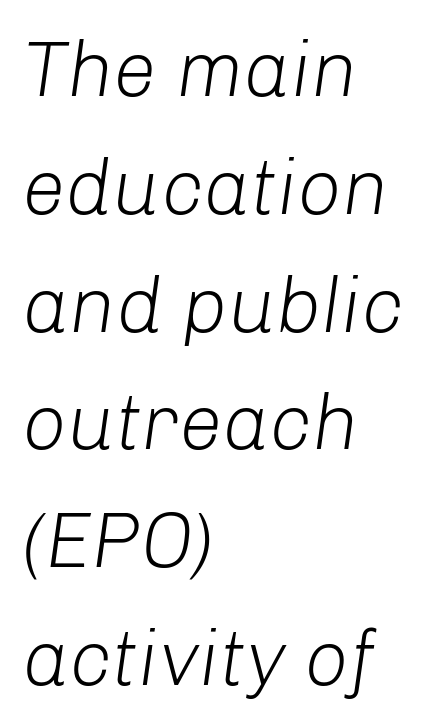
The image shows 78 px light type, italic (leaning right); set left-aligned, normal line spacing (1.51x), normal letter spacing, not underlined; low stroke contrast and a medium x-height.
